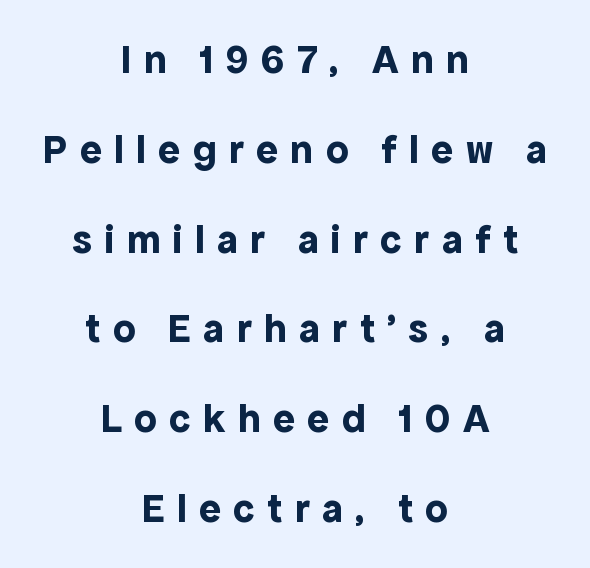
The image shows 41 px bold sans-serif type, upright; set centered, loose line spacing (2.19x), unusually wide letter spacing (+0.3 em), not underlined; a medium x-height.
